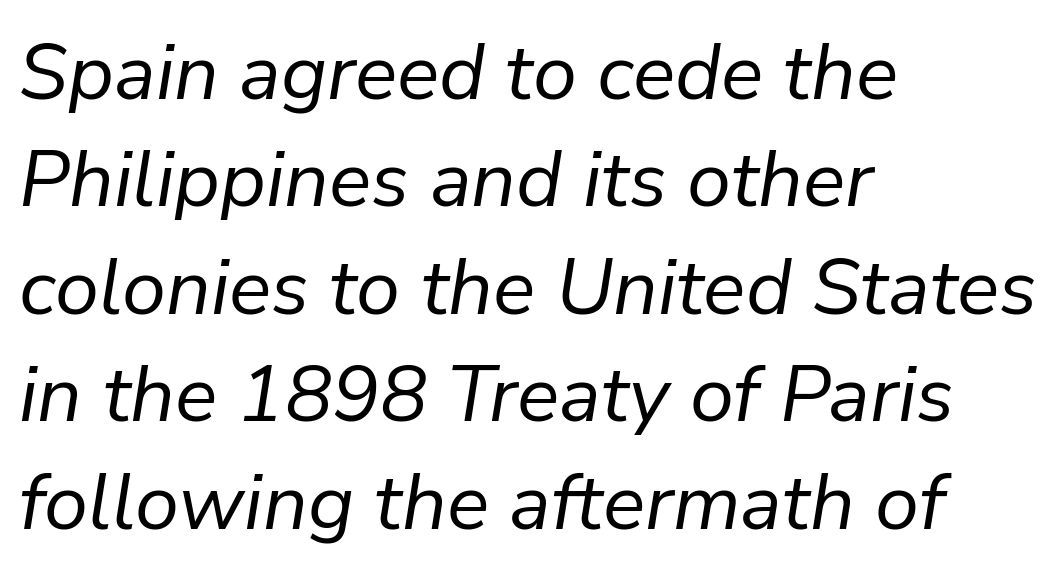
Q: Is the text bold? A: No.
Q: Is the text italic (slanted)? A: Yes, it leans right by about 9 degrees.
Q: Is the text underlined? A: No.
Q: How is the paragraph aligned? A: Left-aligned.
Q: Is the spacing between letters normal or unusually wide? A: Normal.
Q: Is the spacing between lines tight, normal or loose? A: Normal.
Q: Width (condensed, normal, or wide)? A: Normal.
Q: Stroke contrast? A: Low.
Q: x-height? A: Medium.
Q: Monospaced? A: No.
